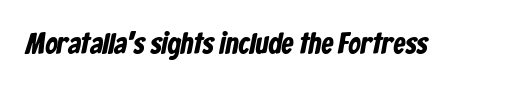
{"serif": "no", "width": "condensed", "stroke_contrast": "low", "x_height": "medium", "monospaced": "no", "underline": "no", "letter_spacing": "normal", "letter_spacing_em": 0.0, "glyph_px": 30}
